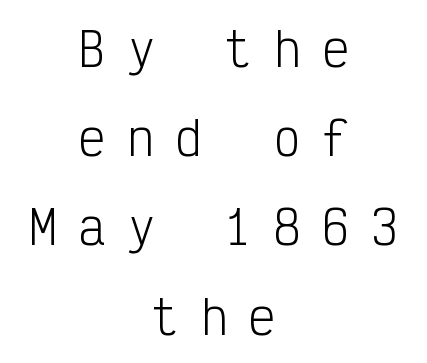
The image shows 46 px light, condensed sans-serif type, upright, monospaced; set centered, loose line spacing (1.94x), unusually wide letter spacing (+0.46 em), not underlined; low stroke contrast and a medium x-height.
